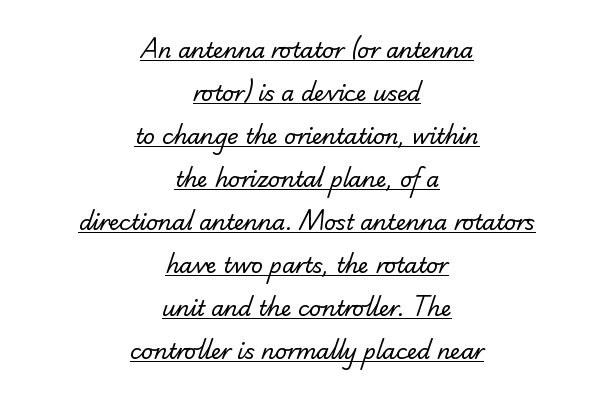
{"bold": "no", "underline": "yes", "align": "center", "line_spacing": "loose", "line_spacing_ratio": 2.05, "letter_spacing": "normal", "letter_spacing_em": 0.0, "glyph_px": 21}
